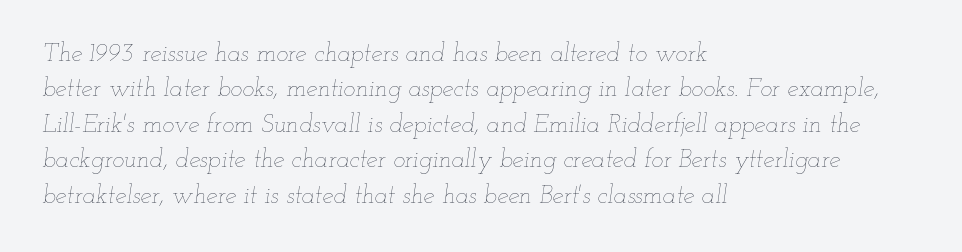
{"italic": "yes", "lean": "right", "slant_degrees": 12, "bold": "no", "underline": "no", "align": "left", "line_spacing": "normal", "line_spacing_ratio": 1.42, "letter_spacing": "normal", "letter_spacing_em": 0.0, "glyph_px": 25}
